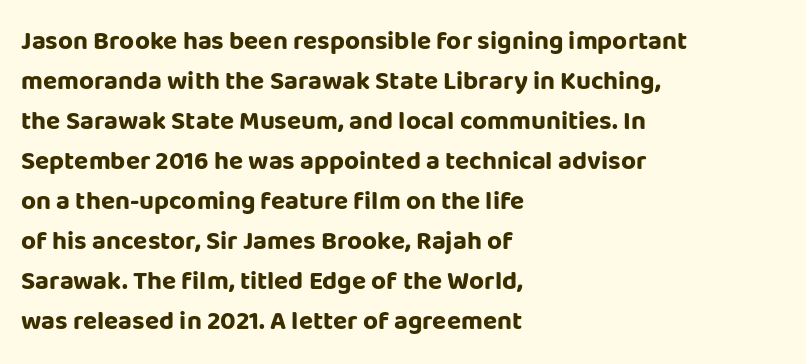
{"italic": "no", "bold": "yes", "underline": "no", "align": "left", "line_spacing": "normal", "line_spacing_ratio": 1.54, "letter_spacing": "normal", "letter_spacing_em": 0.0, "glyph_px": 26}
